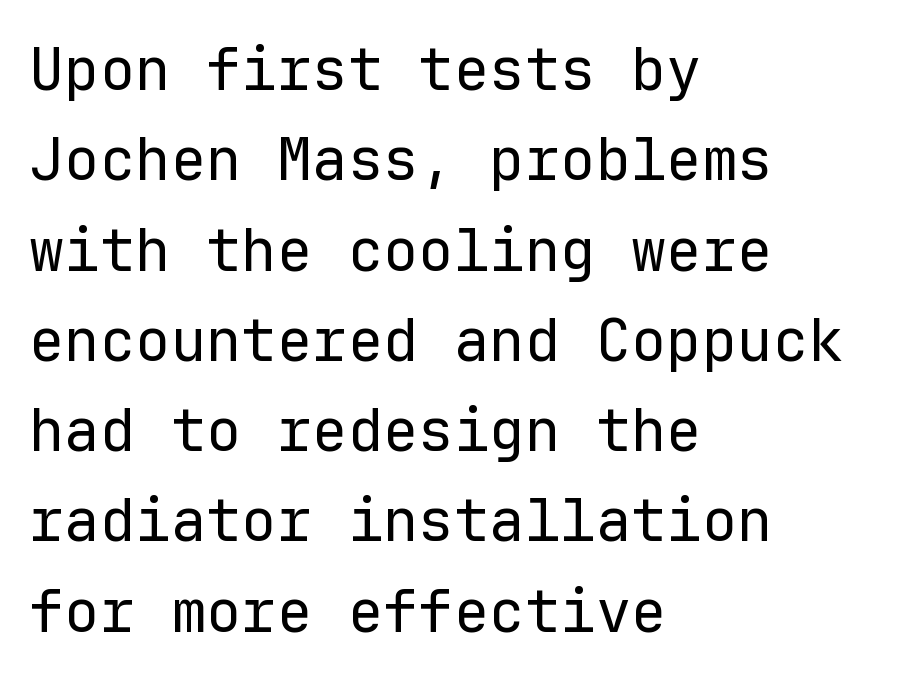
{"serif": "no", "italic": "no", "bold": "no", "weight": "regular", "width": "normal", "stroke_contrast": "low", "x_height": "medium", "monospaced": "yes", "underline": "no", "align": "left", "line_spacing": "normal", "line_spacing_ratio": 1.53, "letter_spacing": "normal", "letter_spacing_em": 0.0, "glyph_px": 59}
